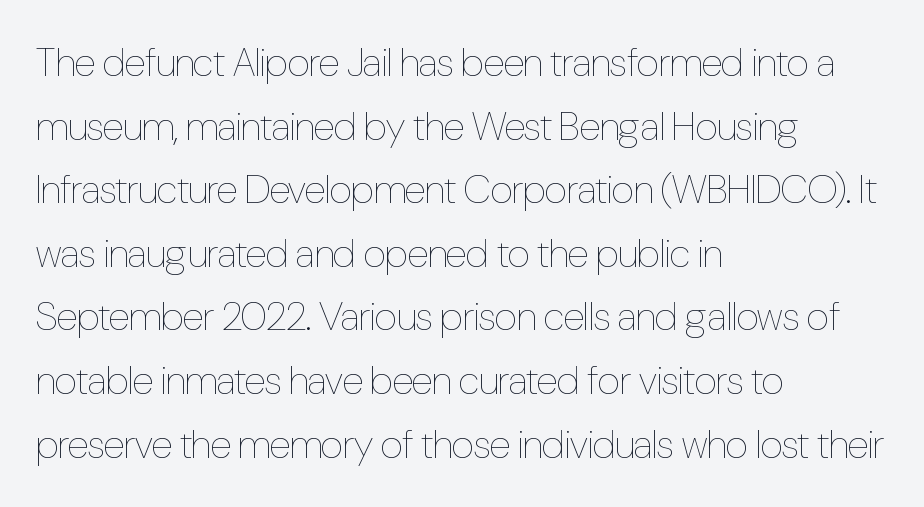
Q: Is the text bold? A: No.
Q: Is the text italic (slanted)? A: No, it is upright.
Q: Is the text underlined? A: No.
Q: How is the paragraph aligned? A: Left-aligned.
Q: Is the spacing between letters normal or unusually wide? A: Normal.
Q: Is the spacing between lines tight, normal or loose? A: Normal.
Q: Width (condensed, normal, or wide)? A: Condensed.
Q: Stroke contrast? A: Low.
Q: x-height? A: Medium.
Q: Monospaced? A: No.
